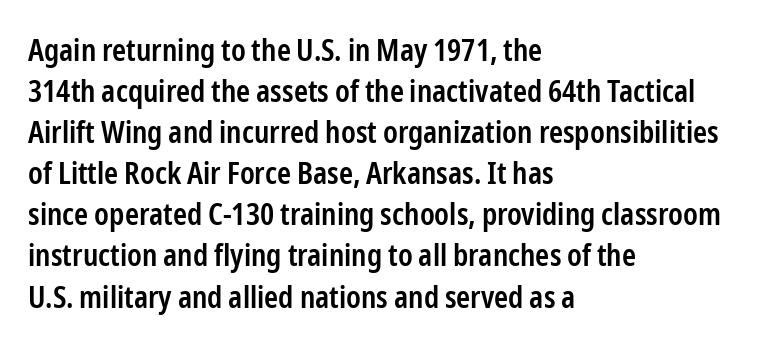
Observe the ordinary spacing: letters are neighbours, not strangers. These lines were composed using upright roman letters. Think of a printed novel: that variable character pitch is what you see here. The glyphs in this specimen are sans serif.
